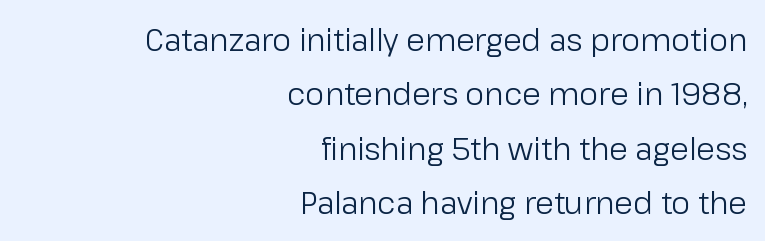
The image shows 30 px regular-weight sans-serif type, upright; set right-aligned, line spacing 1.81x, normal letter spacing, not underlined; low stroke contrast and a medium x-height.
